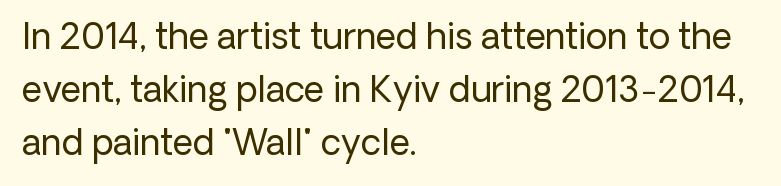
Q: Is the text bold? A: No.
Q: Is the text italic (slanted)? A: No, it is upright.
Q: Is the typeface a serif or a sans-serif typeface? A: Sans-serif.
Q: Is the text underlined? A: No.
Q: How is the paragraph aligned? A: Left-aligned.
Q: Is the spacing between letters normal or unusually wide? A: Normal.
Q: Is the spacing between lines tight, normal or loose? A: Normal.
Q: Width (condensed, normal, or wide)? A: Normal.
Q: Stroke contrast? A: Low.
Q: x-height? A: Medium.
Q: Monospaced? A: No.
